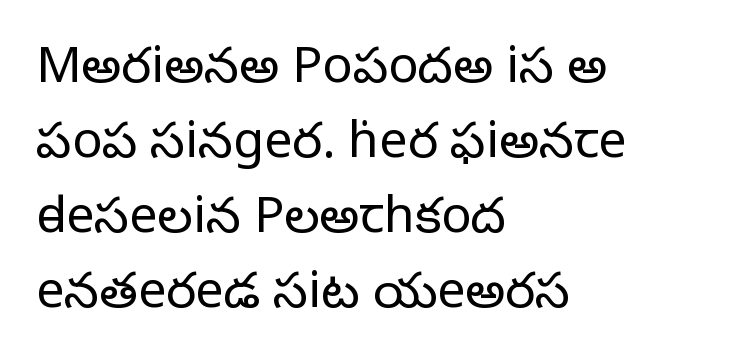
Words float on clear page, feet unadorned. Letterform terminals end in serifs throughout the passage. Does the copy run flush right? No — it runs flush left. The lettering holds an erect, upright posture throughout.
